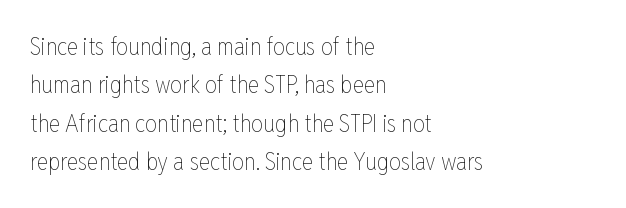
{"italic": "no", "bold": "no", "underline": "no", "align": "left", "line_spacing": "normal", "line_spacing_ratio": 1.6, "letter_spacing": "normal", "letter_spacing_em": 0.0, "glyph_px": 24}
